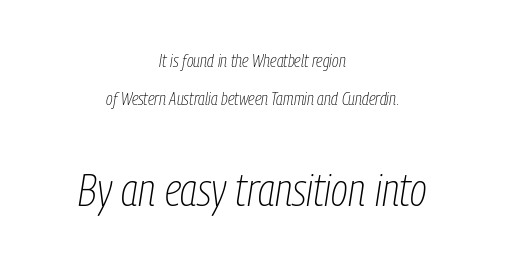
The string is rendered with underlining switched off. There's an unmistakable incline to the writing here. Observe the ordinary spacing: letters are neighbours, not strangers. Caption: multi-line text, centered on the measure. Heft: none added — not bold.
